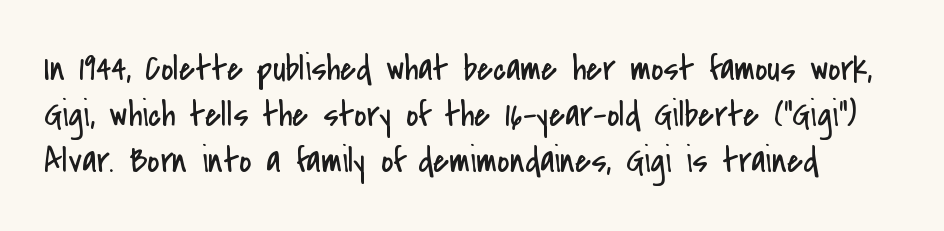
The image shows 37 px regular-weight, condensed sans-serif type, upright; set normal line spacing (1.25x), normal letter spacing, not underlined; low stroke contrast and a small x-height.
